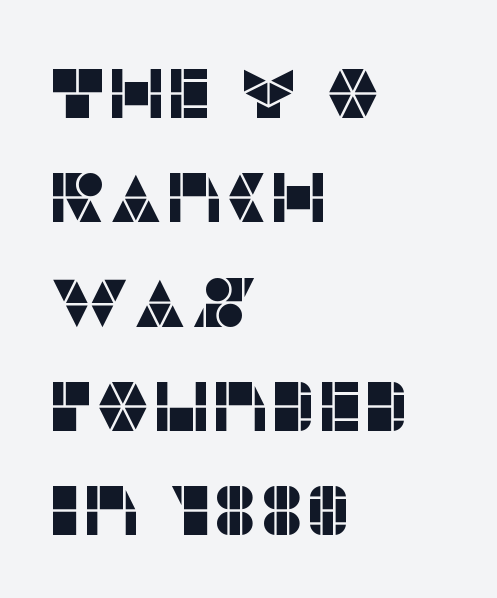
The type is set solid horizontally, with unmodified tracking. Nothing sits at the stroke ends, so this counts as sans-serif. The font's upright variant was chosen for this text. Students, observe: this is what conventionally led text looks like. Spacing verdict: proportional, widths tailored to each character.
